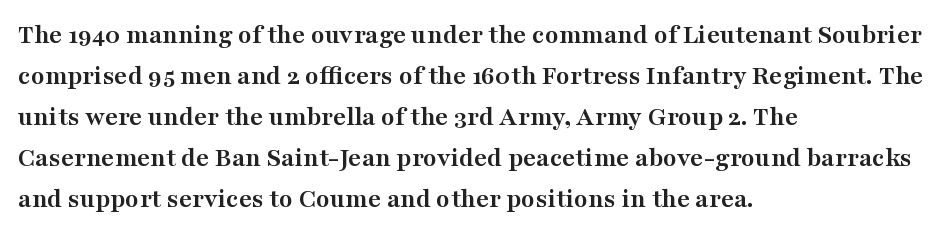
The image shows 28 px semibold, wide serif type, upright; set left-aligned, normal line spacing (1.46x), normal letter spacing, not underlined; medium stroke contrast and a medium x-height.
